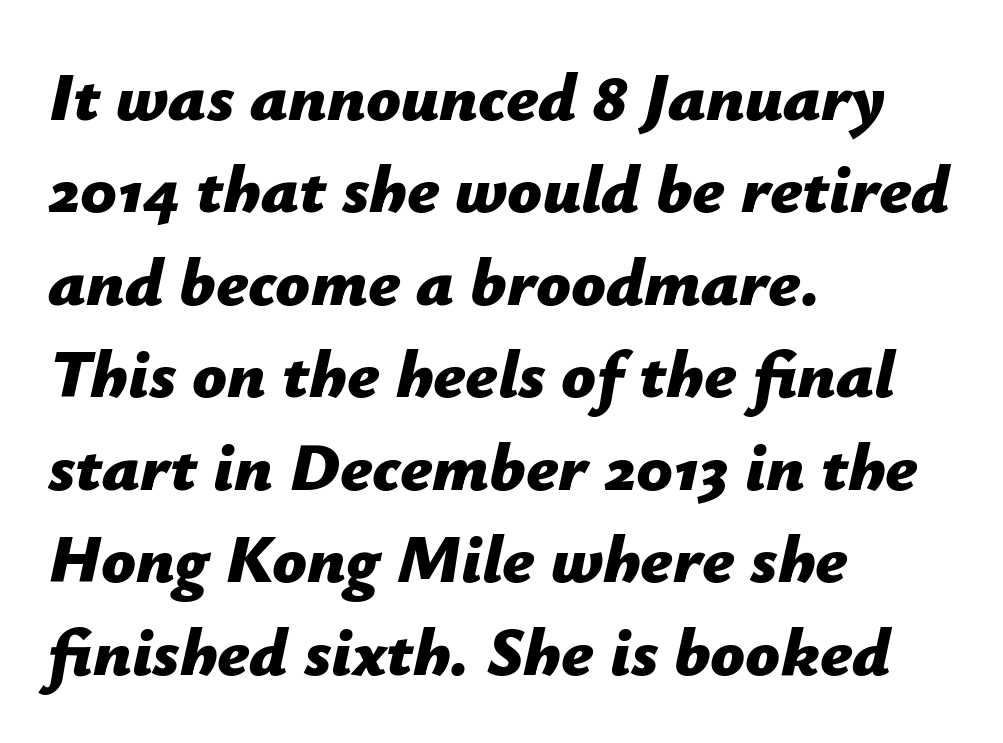
{"italic": "yes", "lean": "right", "slant_degrees": 12, "bold": "yes", "weight": "bold", "width": "normal", "stroke_contrast": "low", "x_height": "medium", "monospaced": "no", "underline": "no", "align": "left", "line_spacing": "normal", "line_spacing_ratio": 1.36, "letter_spacing": "normal", "letter_spacing_em": 0.0, "glyph_px": 68}
